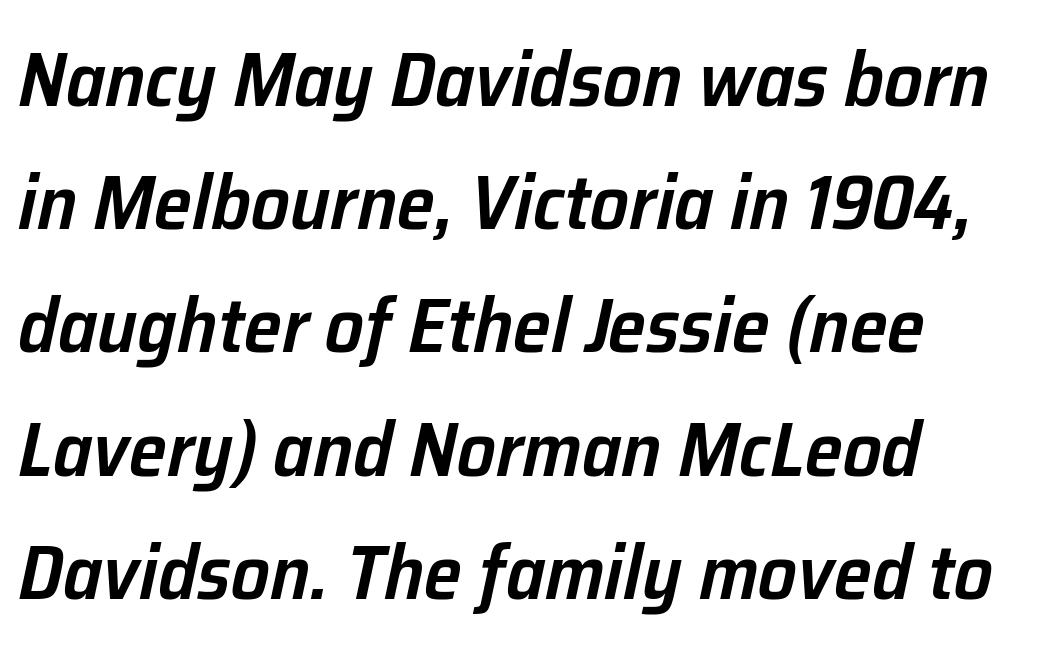
The image shows 77 px semibold type, italic (leaning right); set left-aligned, normal line spacing (1.6x), normal letter spacing, not underlined; low stroke contrast and a medium x-height.
